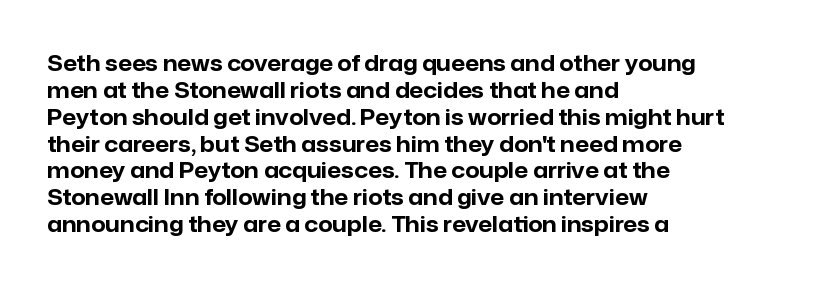
Q: Is the text bold? A: Yes.
Q: Is the text italic (slanted)? A: No, it is upright.
Q: Is the text underlined? A: No.
Q: How is the paragraph aligned? A: Left-aligned.
Q: Is the spacing between letters normal or unusually wide? A: Normal.
